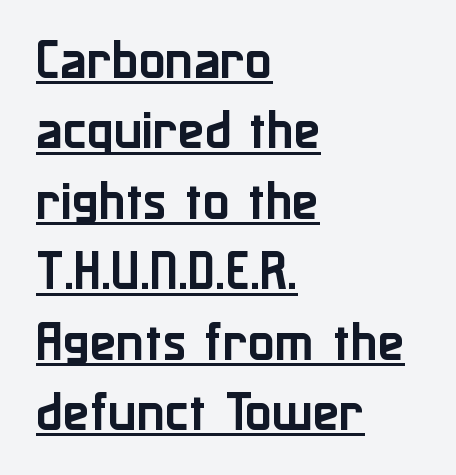
{"serif": "no", "italic": "no", "width": "normal", "stroke_contrast": "low", "x_height": "medium", "monospaced": "no", "underline": "yes", "align": "left", "line_spacing": "normal", "line_spacing_ratio": 1.6, "letter_spacing": "normal", "letter_spacing_em": 0.0, "glyph_px": 44}
